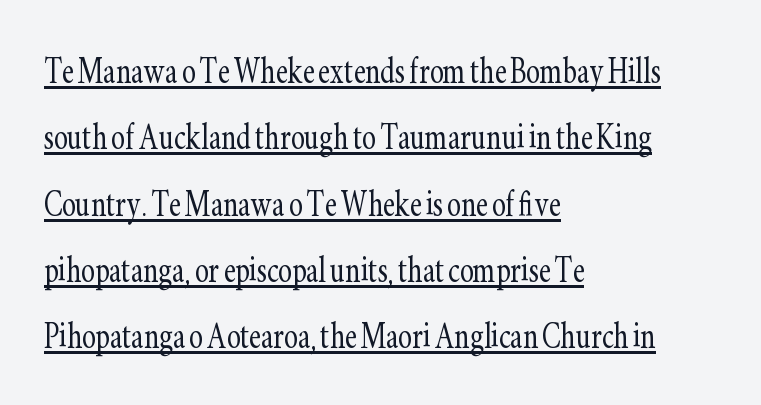
Little horizontal feet cap the strokes, marking this as serif type. Compared with typical body copy, the letter spacing here is the same. No letter is thick-stroked: the sample isn't bold. A typesetter would mark this as roman, not italic. Notice how a bar underscores the lettering throughout.
